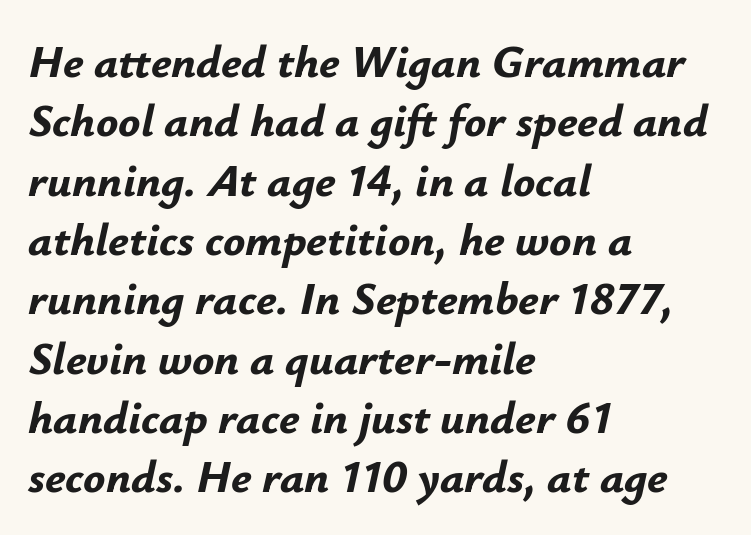
{"italic": "yes", "lean": "right", "slant_degrees": 12, "bold": "yes", "weight": "bold", "width": "normal", "stroke_contrast": "low", "x_height": "small", "monospaced": "no", "underline": "no", "align": "left", "line_spacing": "normal", "line_spacing_ratio": 1.29, "letter_spacing": "normal", "letter_spacing_em": 0.0, "glyph_px": 46}
